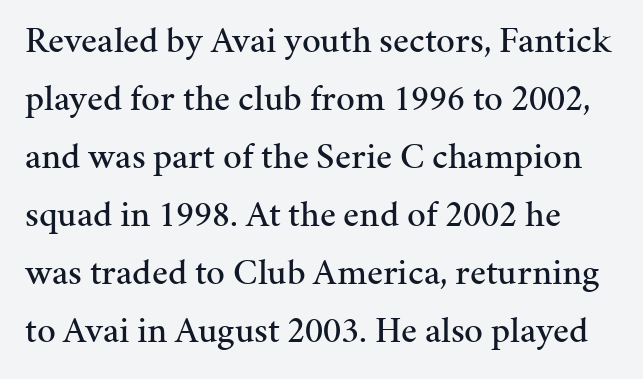
{"serif": "yes", "italic": "no", "width": "normal", "stroke_contrast": "medium", "x_height": "medium", "monospaced": "no", "underline": "no", "line_spacing": "normal", "line_spacing_ratio": 1.57, "letter_spacing": "normal", "letter_spacing_em": 0.0, "glyph_px": 37}
